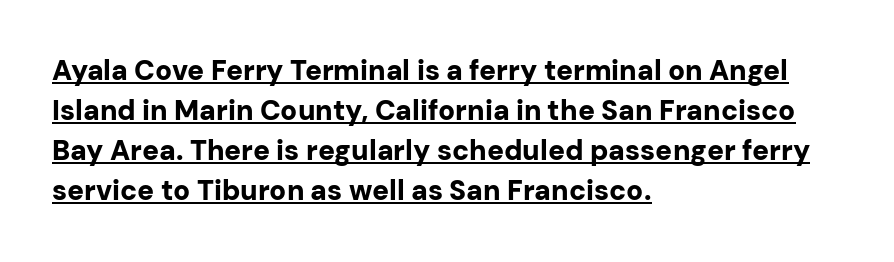
Q: Is the text bold? A: Yes.
Q: Is the text italic (slanted)? A: No, it is upright.
Q: Is the typeface a serif or a sans-serif typeface? A: Sans-serif.
Q: Is the text underlined? A: Yes.
Q: How is the paragraph aligned? A: Left-aligned.
Q: Is the spacing between letters normal or unusually wide? A: Normal.
Q: Is the spacing between lines tight, normal or loose? A: Normal.
Q: Width (condensed, normal, or wide)? A: Normal.
Q: Stroke contrast? A: Low.
Q: x-height? A: Medium.
Q: Monospaced? A: No.
